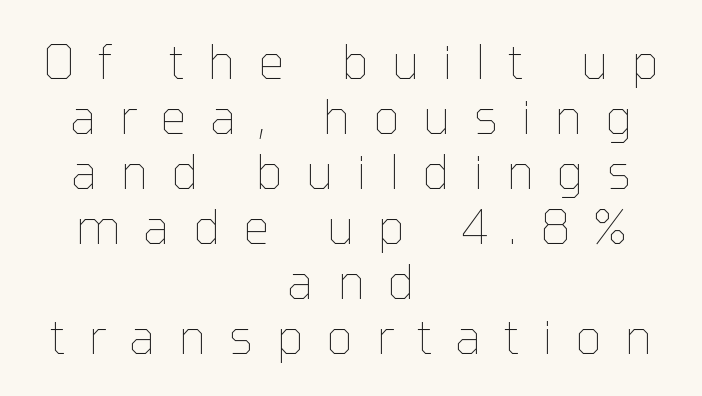
{"italic": "no", "bold": "no", "weight": "thin", "width": "normal", "stroke_contrast": "low", "x_height": "medium", "monospaced": "no", "underline": "no", "align": "center", "line_spacing_ratio": 1.17, "letter_spacing": "wide", "letter_spacing_em": 0.49, "glyph_px": 47}
